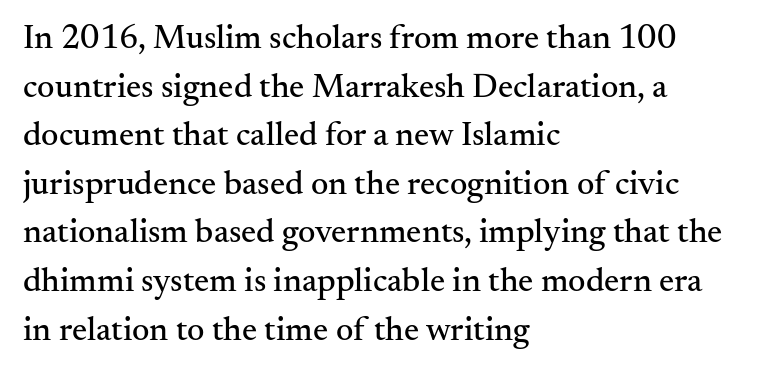
Q: Is the text italic (slanted)? A: No, it is upright.
Q: Is the typeface a serif or a sans-serif typeface? A: Serif.
Q: Is the text underlined? A: No.
Q: How is the paragraph aligned? A: Left-aligned.
Q: Is the spacing between letters normal or unusually wide? A: Normal.
Q: Is the spacing between lines tight, normal or loose? A: Normal.
Q: Width (condensed, normal, or wide)? A: Normal.
Q: Stroke contrast? A: Medium.
Q: x-height? A: Small.
Q: Monospaced? A: No.
